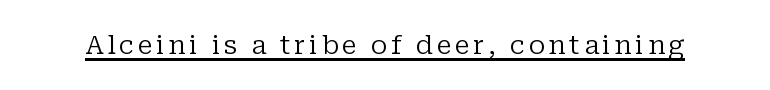
{"italic": "no", "bold": "no", "underline": "yes", "glyph_px": 26}
